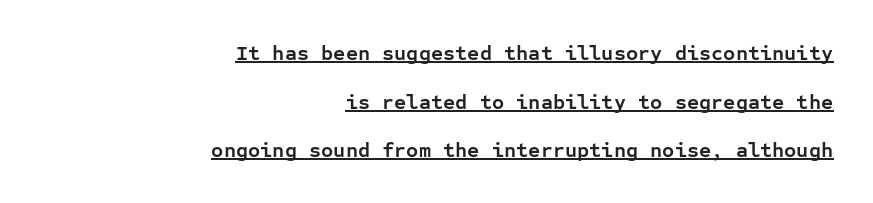
Q: Is the text bold? A: Yes.
Q: Is the text italic (slanted)? A: No, it is upright.
Q: Is the text underlined? A: Yes.
Q: How is the paragraph aligned? A: Right-aligned.
Q: Is the spacing between letters normal or unusually wide? A: Normal.
Q: Is the spacing between lines tight, normal or loose? A: Loose.
